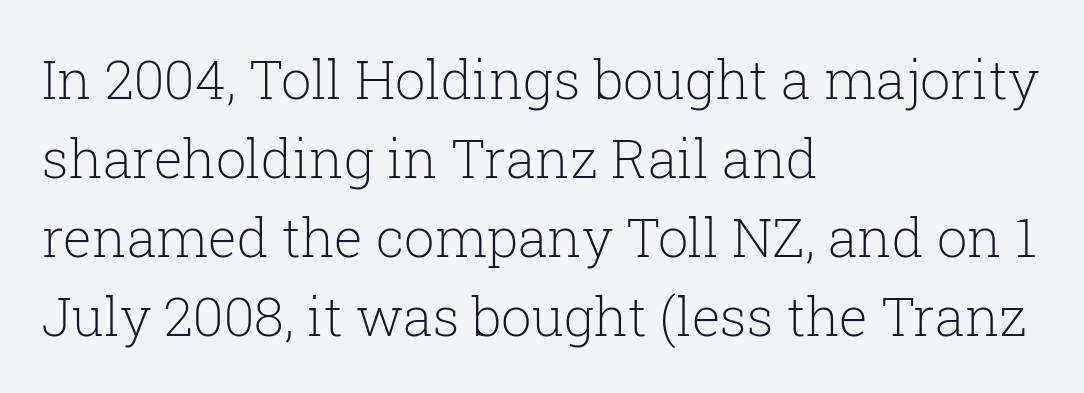
Q: Is the text bold? A: No.
Q: Is the text italic (slanted)? A: No, it is upright.
Q: Is the typeface a serif or a sans-serif typeface? A: Serif.
Q: Is the text underlined? A: No.
Q: How is the paragraph aligned? A: Left-aligned.
Q: Is the spacing between letters normal or unusually wide? A: Normal.
Q: Is the spacing between lines tight, normal or loose? A: Normal.
Q: Width (condensed, normal, or wide)? A: Normal.
Q: Stroke contrast? A: Low.
Q: x-height? A: Medium.
Q: Monospaced? A: No.
